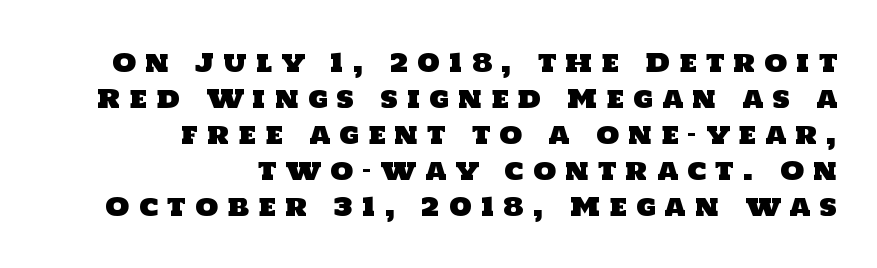
Q: Is the text underlined? A: No.
Q: How is the paragraph aligned? A: Right-aligned.
Q: Is the spacing between letters normal or unusually wide? A: Unusually wide.
Q: Is the spacing between lines tight, normal or loose? A: Normal.
